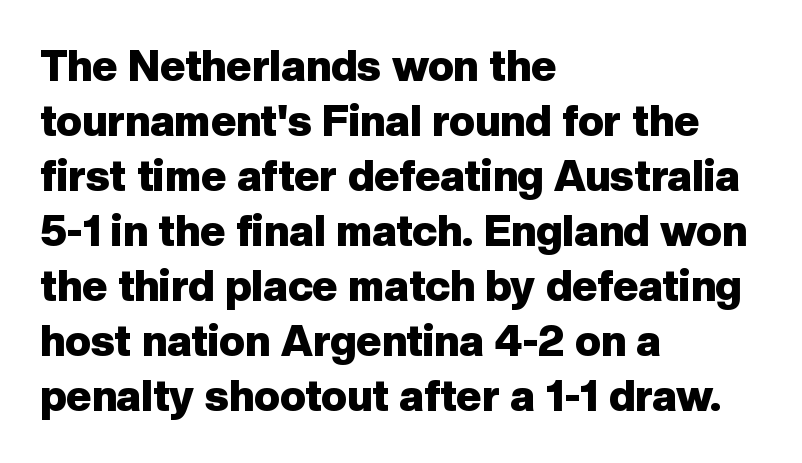
The image shows 43 px heavy sans-serif type, upright; set left-aligned, normal line spacing (1.28x), normal letter spacing, not underlined; low stroke contrast and a medium x-height.
